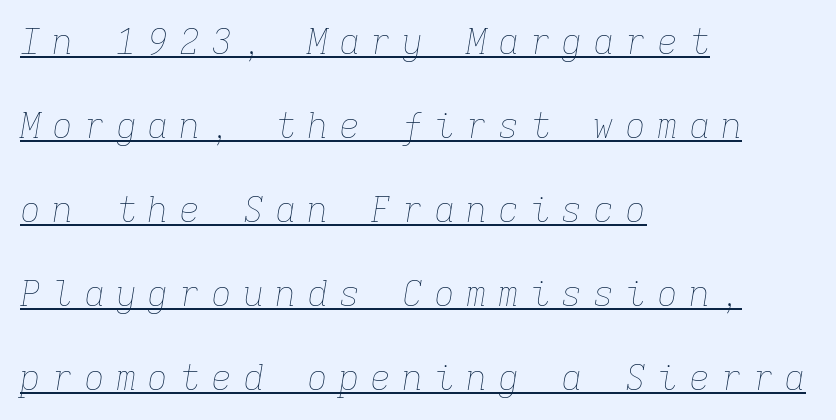
The image shows 35 px thin type, italic (leaning right), monospaced; set left-aligned, loose line spacing (2.4x), unusually wide letter spacing (+0.31 em), underlined; low stroke contrast and a medium x-height.
